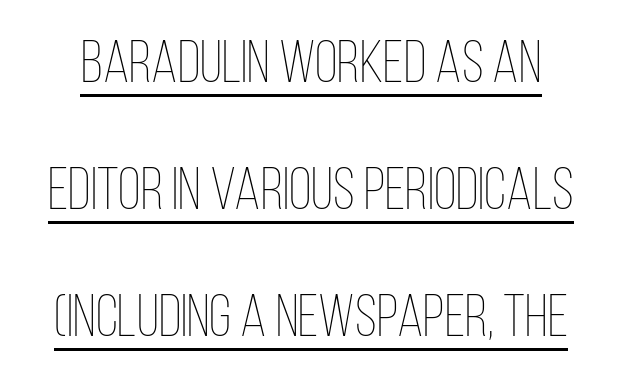
Q: Is the text bold? A: No.
Q: Is the text italic (slanted)? A: No, it is upright.
Q: Is the text underlined? A: Yes.
Q: Is the spacing between letters normal or unusually wide? A: Normal.
Q: Is the spacing between lines tight, normal or loose? A: Loose.
Q: Width (condensed, normal, or wide)? A: Condensed.
Q: Stroke contrast? A: Low.
Q: x-height? A: Large.
Q: Monospaced? A: No.
